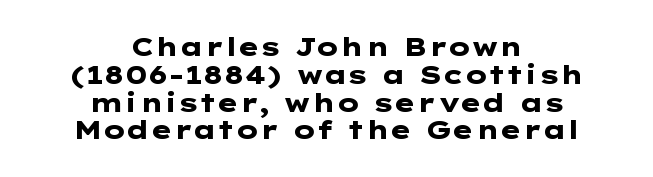
The face used here has the dense, thick strokes of a bold. The typography opts for an upright posture over an oblique one. Descender tails drop into unmarked territory. The setting favours the middle, as headings and verse often do. Horizontal bands of white between lines are thin slivers. Compared with typical body copy, the letter spacing here is the same.
